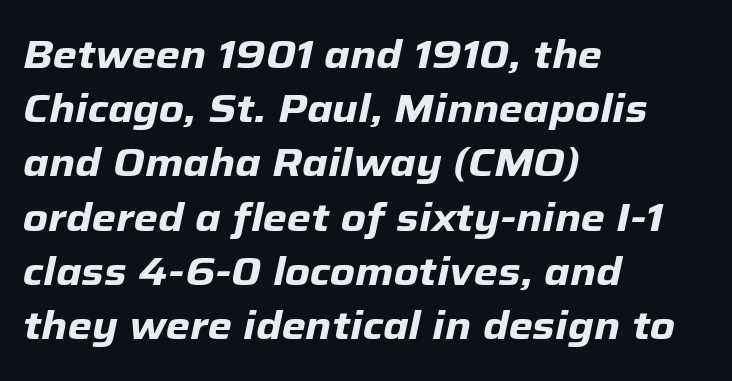
{"italic": "yes", "lean": "right", "slant_degrees": 12, "bold": "yes", "weight": "heavy", "width": "normal", "stroke_contrast": "low", "x_height": "medium", "monospaced": "no", "underline": "no", "align": "left", "line_spacing": "normal", "line_spacing_ratio": 1.39, "letter_spacing": "normal", "letter_spacing_em": 0.0, "glyph_px": 39}
